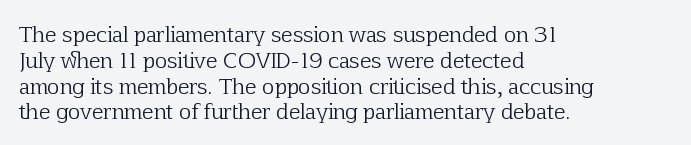
The image shows 21 px text type, upright; set left-aligned, line spacing 1.23x, normal letter spacing, not underlined.
